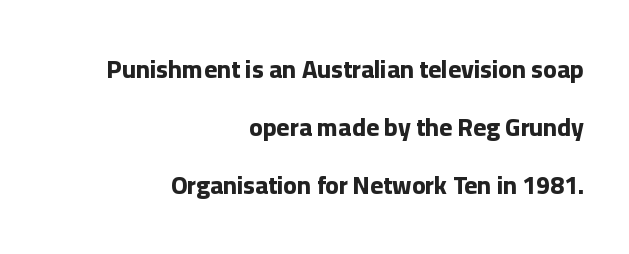
The image shows 25 px bold type, upright; set right-aligned, loose line spacing (2.32x), normal letter spacing, not underlined.
